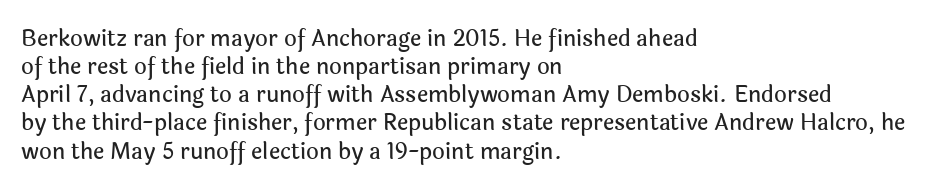
The image shows 22 px text type, upright; set left-aligned, normal line spacing (1.28x), normal letter spacing, not underlined.
